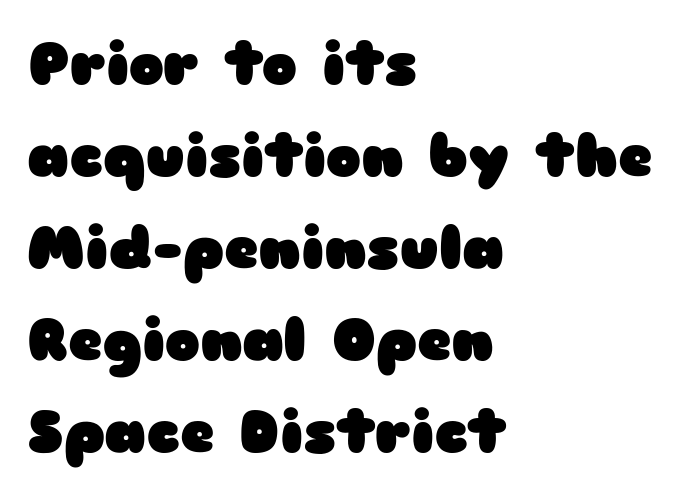
{"serif": "no", "italic": "no", "bold": "yes", "weight": "heavy", "width": "wide", "stroke_contrast": "low", "x_height": "medium", "monospaced": "no", "underline": "no", "align": "left", "line_spacing": "normal", "line_spacing_ratio": 1.56, "letter_spacing": "normal", "letter_spacing_em": 0.0, "glyph_px": 59}
